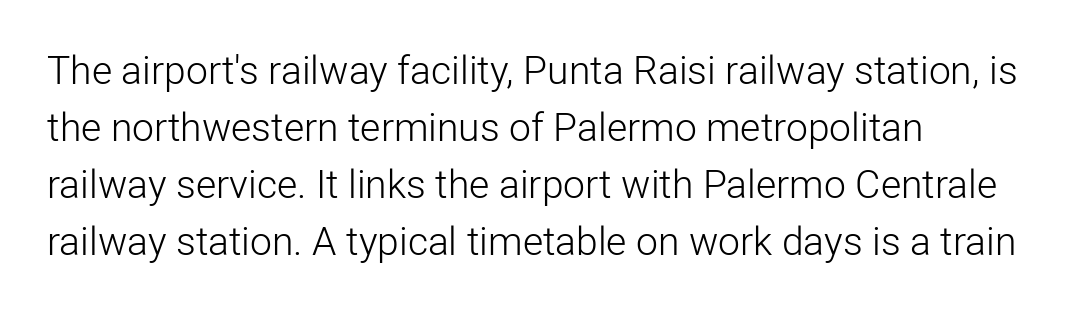
Q: Is the text bold? A: No.
Q: Is the text italic (slanted)? A: No, it is upright.
Q: Is the typeface a serif or a sans-serif typeface? A: Sans-serif.
Q: Is the text underlined? A: No.
Q: How is the paragraph aligned? A: Left-aligned.
Q: Is the spacing between letters normal or unusually wide? A: Normal.
Q: Is the spacing between lines tight, normal or loose? A: Normal.
Q: Width (condensed, normal, or wide)? A: Normal.
Q: Stroke contrast? A: Low.
Q: x-height? A: Medium.
Q: Monospaced? A: No.
